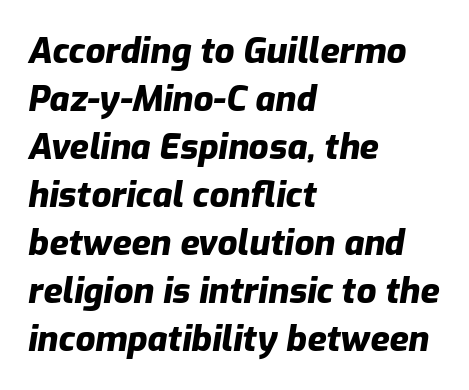
Does the copy run flush right? No — it runs flush left. Pretty heavy lettering here — definitely bold. What stands out about the letter spacing? Nothing — it is the standard amount. You can tell it's italic because the verticals aren't actually vertical.
